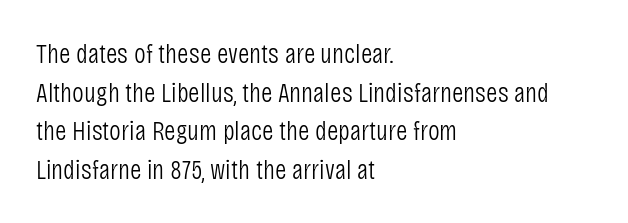
Q: Is the text bold? A: No.
Q: Is the text italic (slanted)? A: No, it is upright.
Q: Is the typeface a serif or a sans-serif typeface? A: Sans-serif.
Q: Is the text underlined? A: No.
Q: How is the paragraph aligned? A: Left-aligned.
Q: Is the spacing between letters normal or unusually wide? A: Normal.
Q: Is the spacing between lines tight, normal or loose? A: Normal.
Q: Width (condensed, normal, or wide)? A: Condensed.
Q: Stroke contrast? A: Low.
Q: x-height? A: Large.
Q: Monospaced? A: No.
